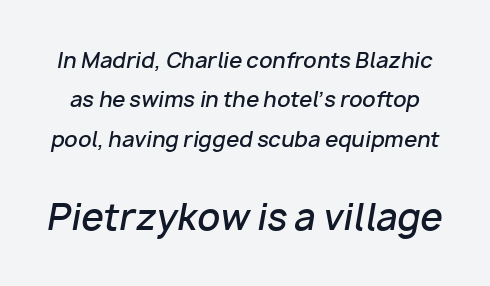
Q: Is the text bold? A: Semi-bold.
Q: Is the text italic (slanted)? A: Yes, it leans right by about 10 degrees.
Q: Is the text underlined? A: No.
Q: Is the spacing between letters normal or unusually wide? A: Normal.
Q: Which block of text is set in a larger size, the first (top) or the second (bottom)? A: The second (bottom) one.
Q: Width (condensed, normal, or wide)? A: Normal.
Q: Stroke contrast? A: Low.
Q: x-height? A: Medium.
Q: Monospaced? A: No.
